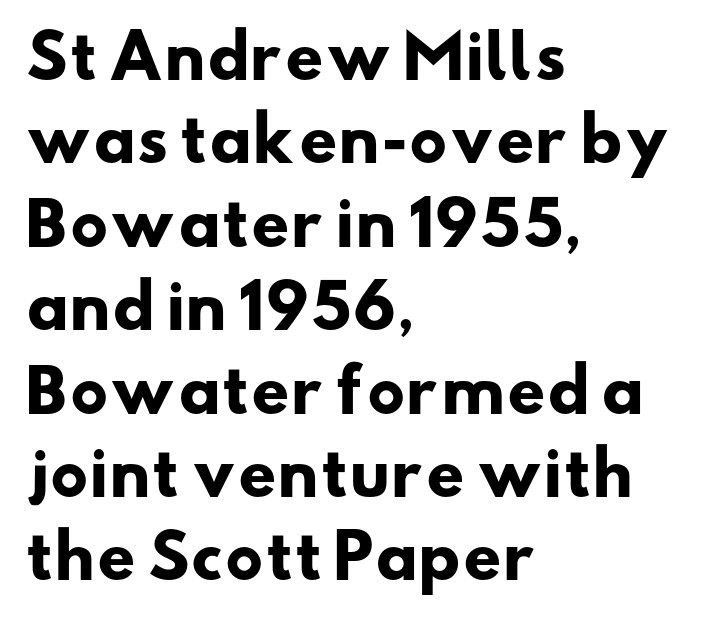
{"serif": "no", "bold": "yes", "weight": "heavy", "width": "wide", "stroke_contrast": "low", "x_height": "small", "monospaced": "no", "underline": "no", "align": "left", "line_spacing": "normal", "line_spacing_ratio": 1.39, "letter_spacing": "normal", "letter_spacing_em": 0.0, "glyph_px": 60}
